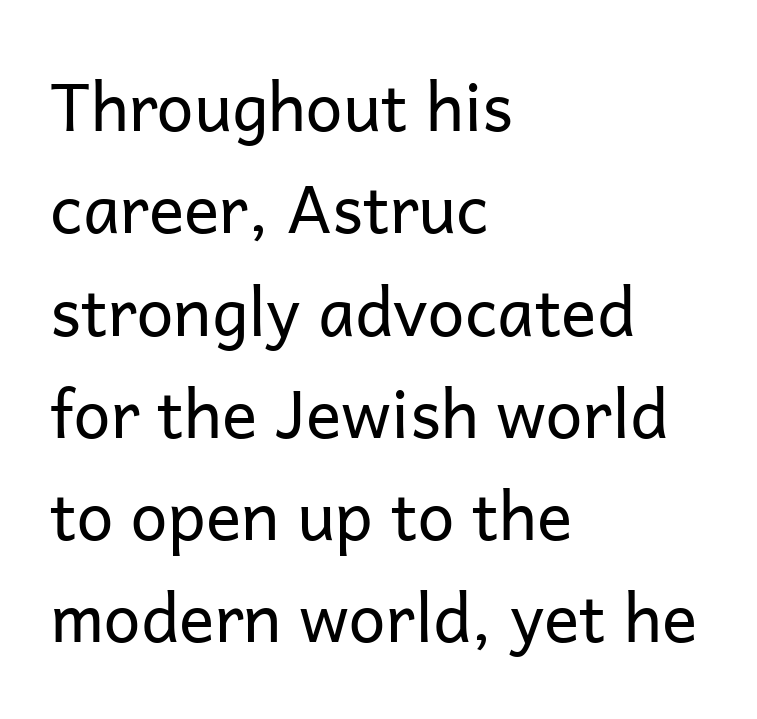
Q: Is the text bold? A: No.
Q: Is the text italic (slanted)? A: No, it is upright.
Q: Is the typeface a serif or a sans-serif typeface? A: Sans-serif.
Q: Is the text underlined? A: No.
Q: How is the paragraph aligned? A: Left-aligned.
Q: Is the spacing between letters normal or unusually wide? A: Normal.
Q: Is the spacing between lines tight, normal or loose? A: Normal.
Q: Width (condensed, normal, or wide)? A: Normal.
Q: Stroke contrast? A: Low.
Q: x-height? A: Medium.
Q: Monospaced? A: No.
